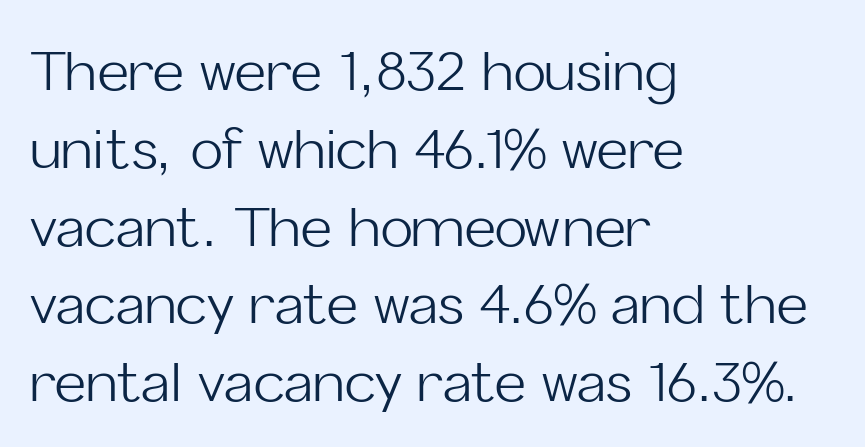
Q: Is the text bold? A: No.
Q: Is the text italic (slanted)? A: No, it is upright.
Q: Is the typeface a serif or a sans-serif typeface? A: Sans-serif.
Q: Is the text underlined? A: No.
Q: How is the paragraph aligned? A: Left-aligned.
Q: Is the spacing between letters normal or unusually wide? A: Normal.
Q: Is the spacing between lines tight, normal or loose? A: Normal.
Q: Width (condensed, normal, or wide)? A: Normal.
Q: Stroke contrast? A: Low.
Q: x-height? A: Medium.
Q: Monospaced? A: No.
